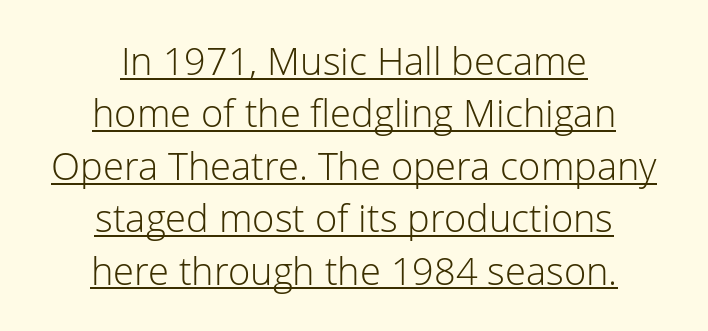
{"serif": "no", "italic": "no", "bold": "no", "weight": "light", "width": "normal", "stroke_contrast": "low", "x_height": "medium", "monospaced": "no", "underline": "yes", "align": "center", "line_spacing": "normal", "line_spacing_ratio": 1.38, "letter_spacing": "normal", "letter_spacing_em": 0.0, "glyph_px": 38}
